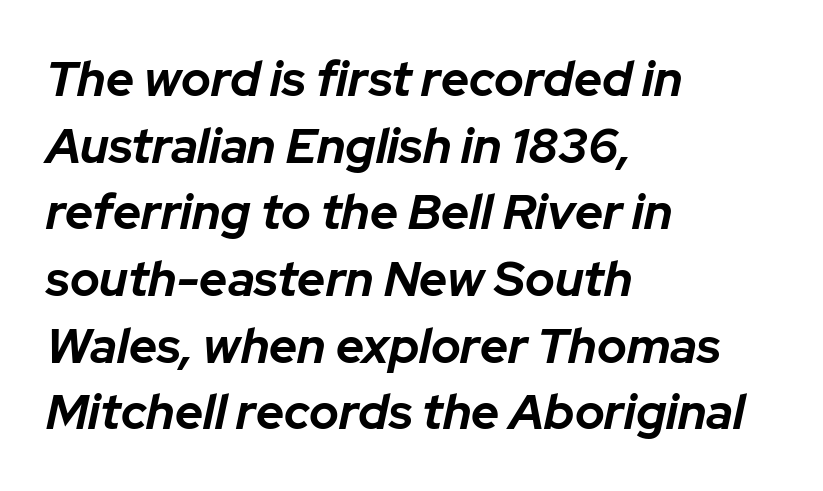
Q: Is the text bold? A: Yes.
Q: Is the text italic (slanted)? A: Yes, it leans right by about 12 degrees.
Q: Is the text underlined? A: No.
Q: How is the paragraph aligned? A: Left-aligned.
Q: Is the spacing between letters normal or unusually wide? A: Normal.
Q: Is the spacing between lines tight, normal or loose? A: Normal.
Q: Width (condensed, normal, or wide)? A: Normal.
Q: Stroke contrast? A: Low.
Q: x-height? A: Medium.
Q: Monospaced? A: No.
